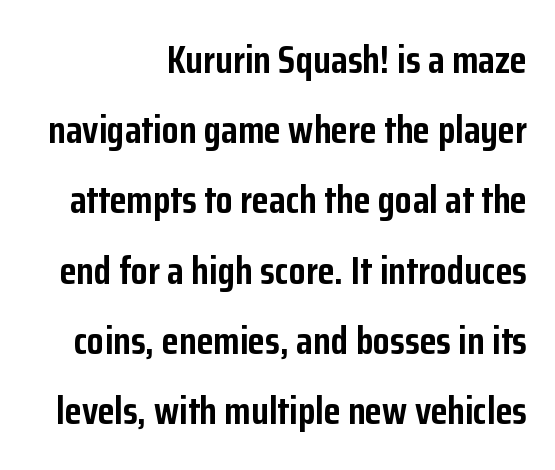
The image shows 39 px semibold, condensed sans-serif type, upright; set right-aligned, line spacing 1.8x, normal letter spacing, not underlined; low stroke contrast and a medium x-height.
